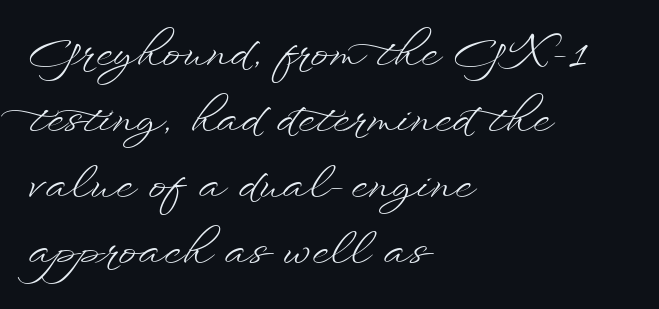
Q: Is the text bold? A: No.
Q: Is the text italic (slanted)? A: Yes.
Q: Is the text underlined? A: No.
Q: How is the paragraph aligned? A: Left-aligned.
Q: Is the spacing between letters normal or unusually wide? A: Normal.
Q: Is the spacing between lines tight, normal or loose? A: Normal.
Q: Width (condensed, normal, or wide)? A: Wide.
Q: Stroke contrast? A: Low.
Q: x-height? A: Small.
Q: Monospaced? A: No.
